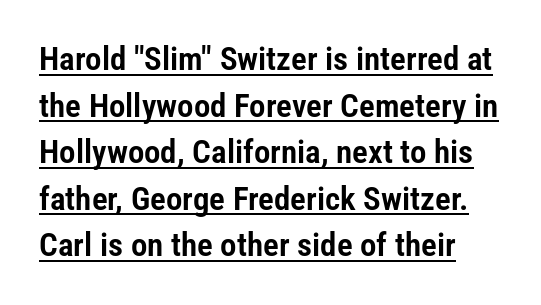
The image shows 33 px condensed sans-serif type, upright; set left-aligned, normal line spacing (1.41x), normal letter spacing, underlined; low stroke contrast and a medium x-height.
